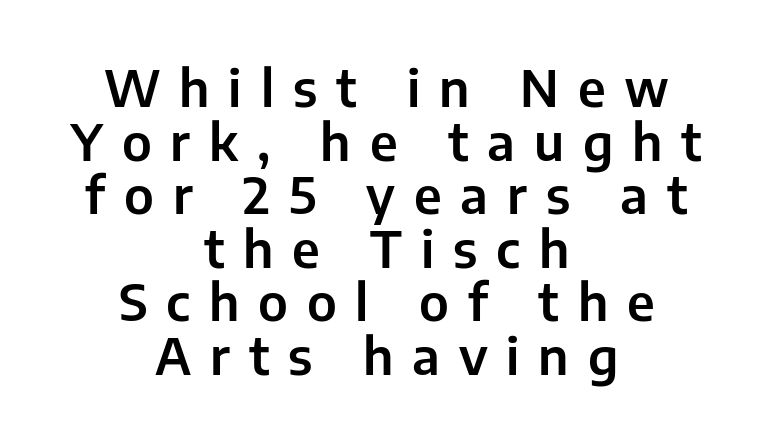
The image shows 51 px sans-serif type, upright; set centered, tight line spacing (1.05x), unusually wide letter spacing (+0.37 em), not underlined; low stroke contrast and a medium x-height.
